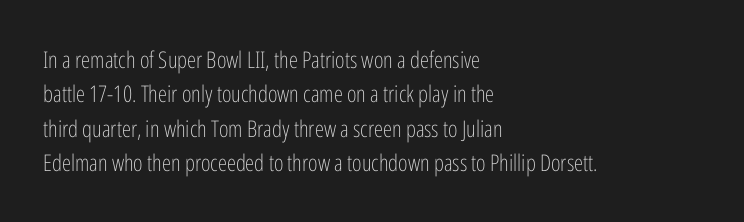
The image shows 23 px text type, upright; set left-aligned, normal line spacing (1.5x), normal letter spacing, not underlined.
